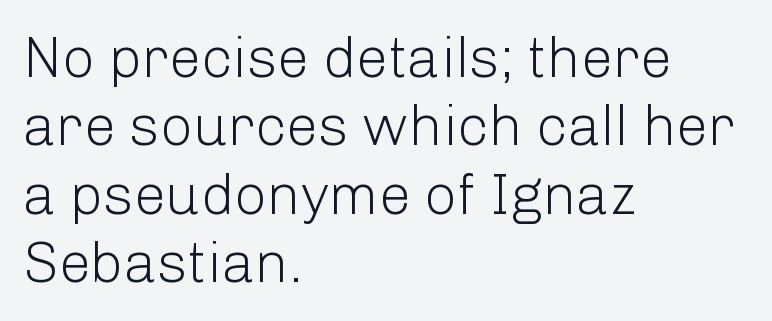
{"serif": "no", "italic": "no", "bold": "no", "weight": "light", "width": "normal", "stroke_contrast": "low", "x_height": "medium", "monospaced": "no", "underline": "no", "align": "left", "line_spacing_ratio": 1.2, "letter_spacing": "normal", "letter_spacing_em": 0.0, "glyph_px": 57}
